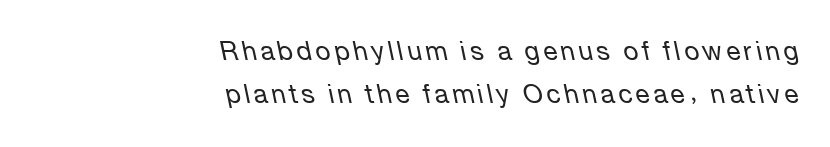
The image shows 26 px text type, italic (leaning left); set right-aligned, normal line spacing (1.67x), not underlined.
